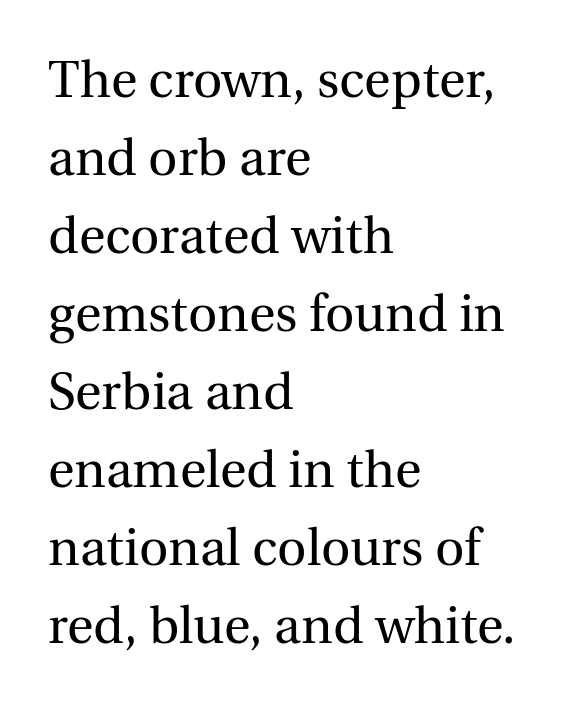
{"serif": "yes", "italic": "no", "bold": "no", "weight": "regular", "width": "normal", "x_height": "medium", "monospaced": "no", "underline": "no", "align": "left", "line_spacing": "normal", "line_spacing_ratio": 1.53, "letter_spacing": "normal", "letter_spacing_em": 0.0, "glyph_px": 51}
